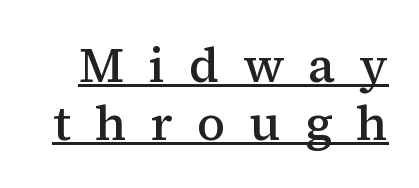
{"serif": "yes", "italic": "no", "bold": "semi", "weight": "semibold", "width": "normal", "stroke_contrast": "medium", "x_height": "medium", "monospaced": "no", "underline": "yes", "line_spacing_ratio": 1.18, "letter_spacing": "wide", "letter_spacing_em": 0.49, "glyph_px": 49}
